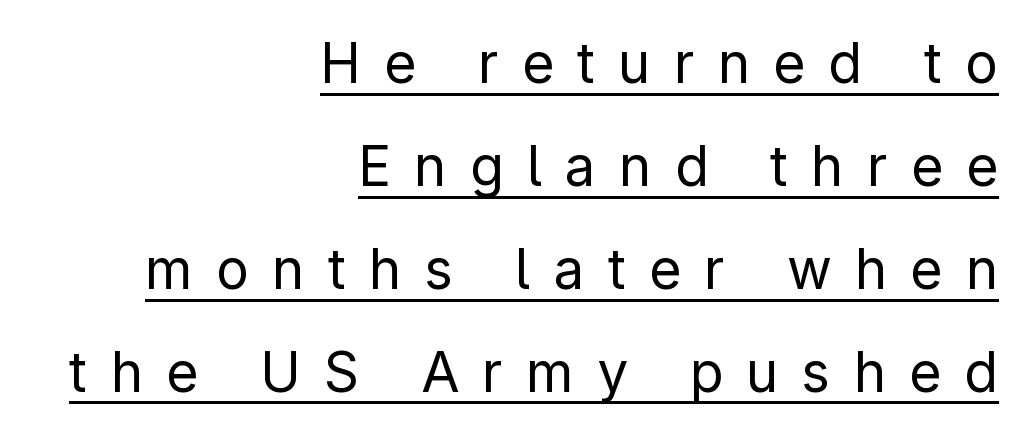
These lines were composed using upright roman letters. Underline: present. Serif or sans? Sans — the stroke terminals are bare. Letter spacing: wide.
